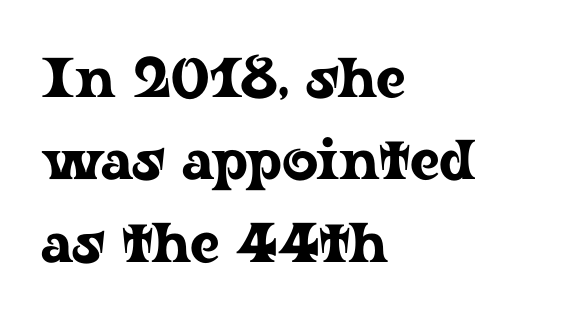
{"serif": "yes", "italic": "no", "width": "wide", "stroke_contrast": "low", "x_height": "medium", "monospaced": "no", "underline": "no", "align": "left", "line_spacing": "normal", "line_spacing_ratio": 1.47, "letter_spacing": "normal", "letter_spacing_em": 0.0, "glyph_px": 56}
